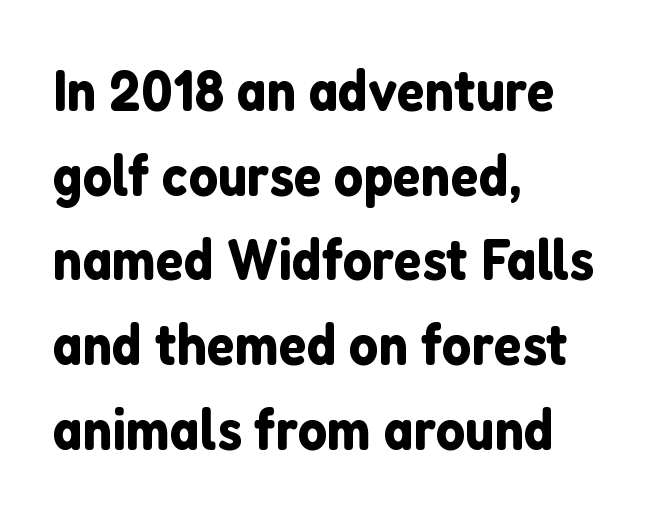
Q: Is the text italic (slanted)? A: No, it is upright.
Q: Is the typeface a serif or a sans-serif typeface? A: Sans-serif.
Q: Is the text underlined? A: No.
Q: How is the paragraph aligned? A: Left-aligned.
Q: Is the spacing between letters normal or unusually wide? A: Normal.
Q: Is the spacing between lines tight, normal or loose? A: Normal.
Q: Width (condensed, normal, or wide)? A: Normal.
Q: Stroke contrast? A: Low.
Q: x-height? A: Medium.
Q: Monospaced? A: No.
